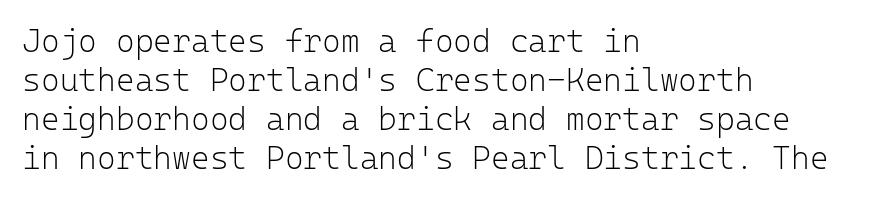
Q: Is the text bold? A: No.
Q: Is the text italic (slanted)? A: No, it is upright.
Q: Is the typeface a serif or a sans-serif typeface? A: Sans-serif.
Q: Is the text underlined? A: No.
Q: How is the paragraph aligned? A: Left-aligned.
Q: Is the spacing between letters normal or unusually wide? A: Normal.
Q: Width (condensed, normal, or wide)? A: Normal.
Q: Stroke contrast? A: Low.
Q: x-height? A: Medium.
Q: Monospaced? A: Yes.
